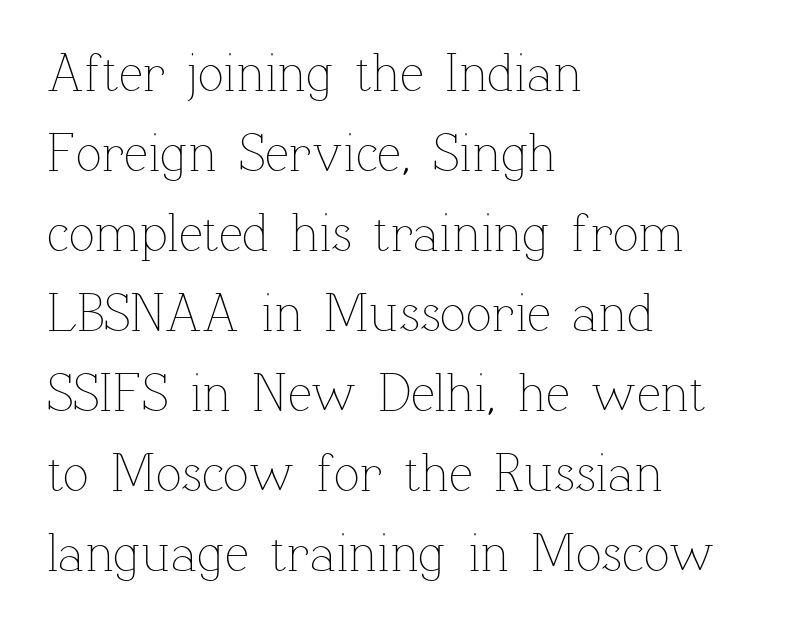
The image shows 54 px thin type, upright; set left-aligned, normal line spacing (1.48x), normal letter spacing, not underlined; low stroke contrast and a medium x-height.
